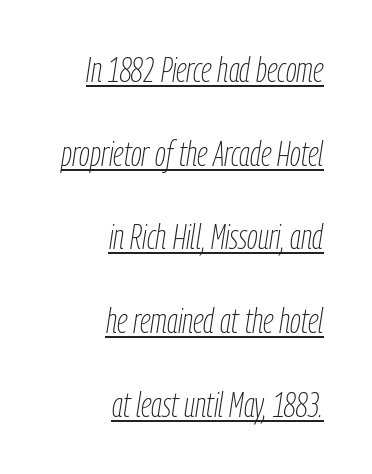
{"italic": "yes", "lean": "right", "slant_degrees": 9, "bold": "no", "weight": "thin", "width": "condensed", "stroke_contrast": "low", "x_height": "medium", "monospaced": "no", "underline": "yes", "align": "right", "line_spacing": "loose", "line_spacing_ratio": 2.46, "letter_spacing": "normal", "letter_spacing_em": 0.0, "glyph_px": 34}
